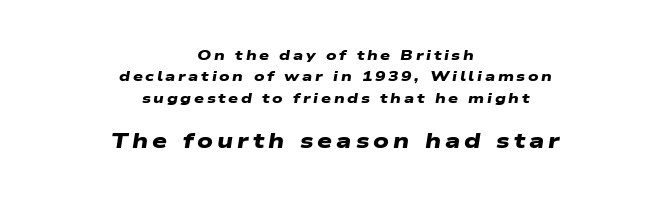
{"bold": "yes", "underline": "no", "align": "center", "line_spacing": "normal", "line_spacing_ratio": 1.53, "larger_block": "second", "size_ratio": 1.5, "glyph_px": 21}
